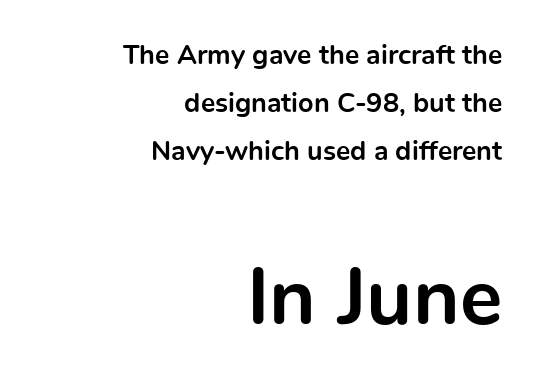
{"serif": "no", "italic": "no", "bold": "yes", "weight": "bold", "width": "normal", "x_height": "medium", "monospaced": "no", "underline": "no", "align": "right", "line_spacing_ratio": 1.77, "letter_spacing": "normal", "letter_spacing_em": 0.0, "larger_block": "second", "size_ratio": 2.96, "glyph_px": 80}
